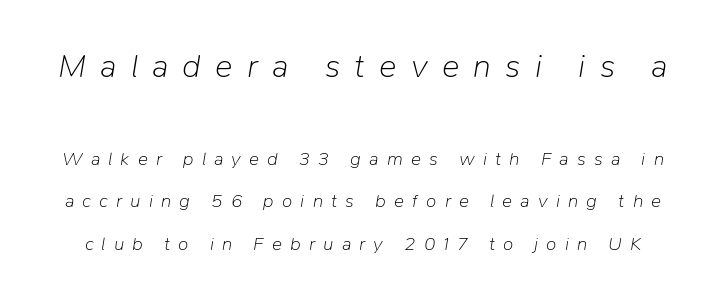
Q: Is the text bold? A: No.
Q: Is the text italic (slanted)? A: Yes, it leans right by about 9 degrees.
Q: Is the text underlined? A: No.
Q: Is the spacing between letters normal or unusually wide? A: Unusually wide.
Q: Is the spacing between lines tight, normal or loose? A: Loose.
Q: Which block of text is set in a larger size, the first (top) or the second (bottom)? A: The first (top) one.
Q: Width (condensed, normal, or wide)? A: Normal.
Q: Stroke contrast? A: Low.
Q: x-height? A: Medium.
Q: Monospaced? A: No.
